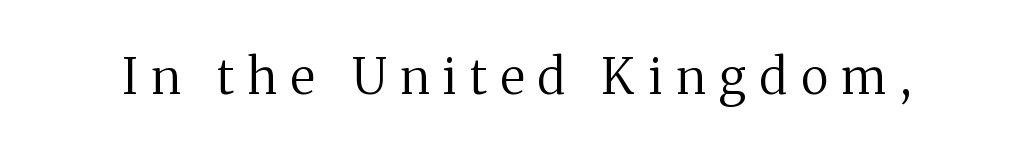
Q: Is the text bold? A: No.
Q: Is the text italic (slanted)? A: No, it is upright.
Q: Is the typeface a serif or a sans-serif typeface? A: Serif.
Q: Is the text underlined? A: No.
Q: Is the spacing between letters normal or unusually wide? A: Unusually wide.
Q: Width (condensed, normal, or wide)? A: Normal.
Q: Stroke contrast? A: Medium.
Q: x-height? A: Medium.
Q: Monospaced? A: No.
